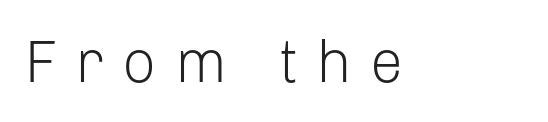
Q: Is the text bold? A: No.
Q: Is the text italic (slanted)? A: No, it is upright.
Q: Is the typeface a serif or a sans-serif typeface? A: Sans-serif.
Q: Is the text underlined? A: No.
Q: Is the spacing between letters normal or unusually wide? A: Unusually wide.
Q: Width (condensed, normal, or wide)? A: Normal.
Q: Stroke contrast? A: Low.
Q: x-height? A: Medium.
Q: Monospaced? A: No.
